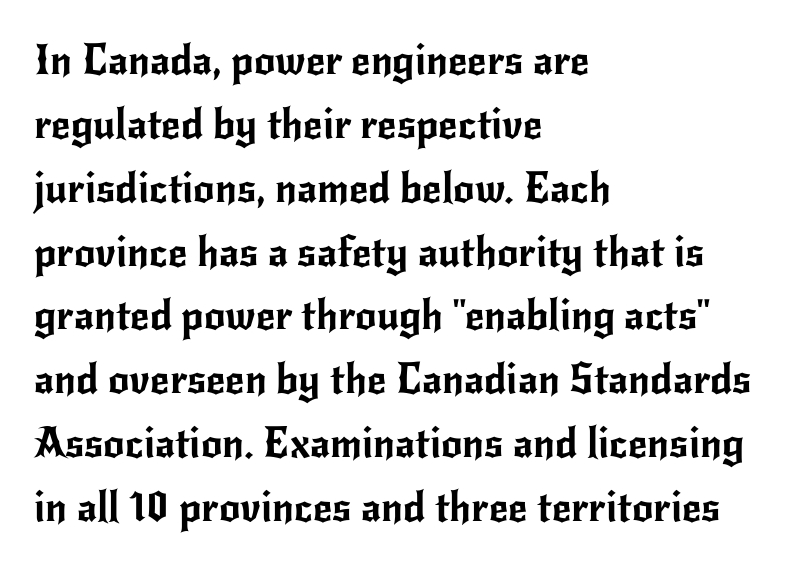
{"serif": "no", "italic": "no", "width": "normal", "stroke_contrast": "low", "x_height": "small", "monospaced": "no", "underline": "no", "align": "left", "line_spacing": "normal", "line_spacing_ratio": 1.52, "letter_spacing": "normal", "letter_spacing_em": 0.0, "glyph_px": 42}
